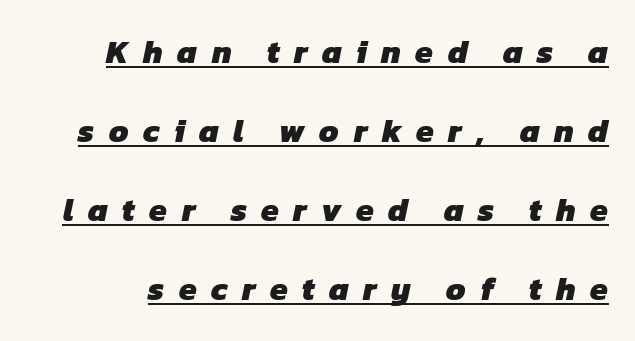
{"serif": "no", "bold": "yes", "weight": "heavy", "width": "normal", "stroke_contrast": "low", "x_height": "medium", "monospaced": "no", "underline": "yes", "line_spacing": "loose", "line_spacing_ratio": 2.47, "letter_spacing": "wide", "letter_spacing_em": 0.45, "glyph_px": 32}
